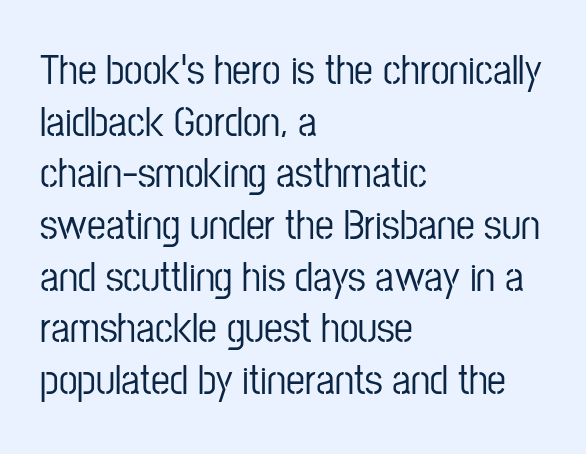
{"serif": "no", "italic": "no", "width": "condensed", "stroke_contrast": "low", "x_height": "medium", "monospaced": "no", "underline": "no", "align": "left", "line_spacing_ratio": 1.23, "letter_spacing": "normal", "letter_spacing_em": 0.0, "glyph_px": 42}
